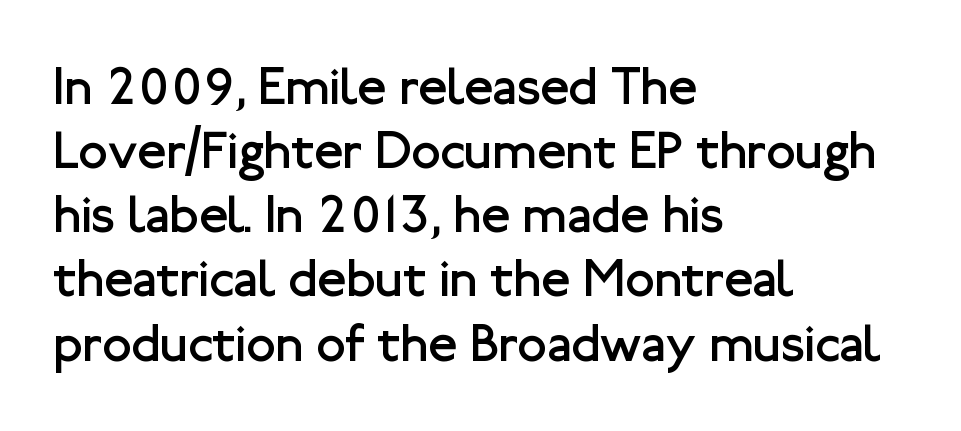
Line starts are locked; line ends wander. Examine the stroke ends and you'll find no serifs. Does extra space separate the letters? No, they use regular spacing. Compared with a typical body face, this is equally light or lighter still. Do the characters align in a grid? No, the font is proportional. Rendered with straight, roman letterforms.
